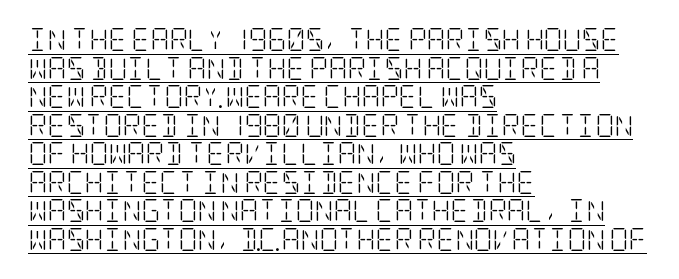
Q: Is the text bold? A: No.
Q: Is the text italic (slanted)? A: No, it is upright.
Q: Is the text underlined? A: Yes.
Q: How is the paragraph aligned? A: Left-aligned.
Q: Is the spacing between letters normal or unusually wide? A: Normal.
